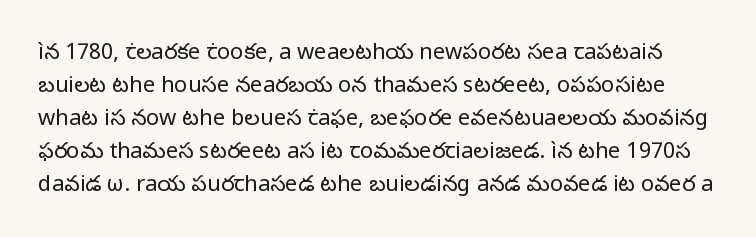
The image shows 22 px text type, upright; set normal line spacing (1.5x), normal letter spacing, not underlined.
